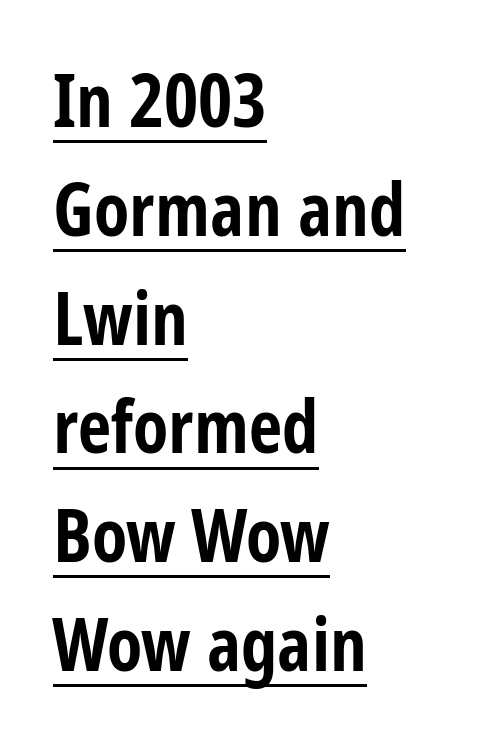
Spacing verdict: proportional, widths tailored to each character. The typography opts for an upright posture over an oblique one. I'd call this a sans setting — the letters go barefoot. This sample carries an underscore along the baseline area. Horizontally, the lines are justified to the leading edge only.
